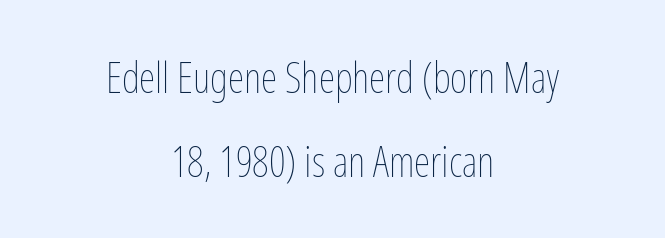
Note the varied advance widths — an 'i' is clearly narrower than an 'm'. A student would call this center alignment; a typographer would say set centered. Summary of vertical rhythm: relaxed, with wide interline spacing. The letters stand upright; this is a roman face. The face used here is rendered with its standard letterfit. The strip under each line holds only bare page.
